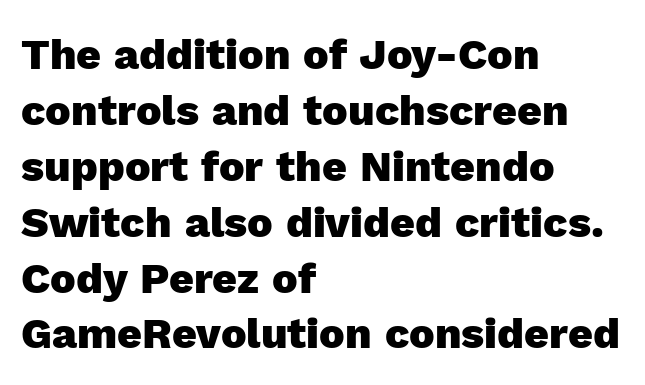
{"serif": "no", "italic": "no", "bold": "yes", "weight": "heavy", "width": "normal", "x_height": "medium", "monospaced": "no", "underline": "no", "align": "left", "line_spacing": "normal", "line_spacing_ratio": 1.3, "letter_spacing": "normal", "letter_spacing_em": 0.0, "glyph_px": 43}
